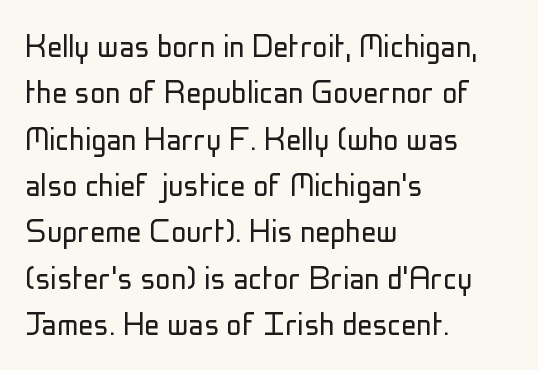
{"serif": "no", "italic": "no", "bold": "no", "weight": "light", "width": "condensed", "stroke_contrast": "low", "x_height": "medium", "monospaced": "no", "underline": "no", "align": "left", "line_spacing_ratio": 1.22, "letter_spacing": "normal", "letter_spacing_em": 0.0, "glyph_px": 38}
